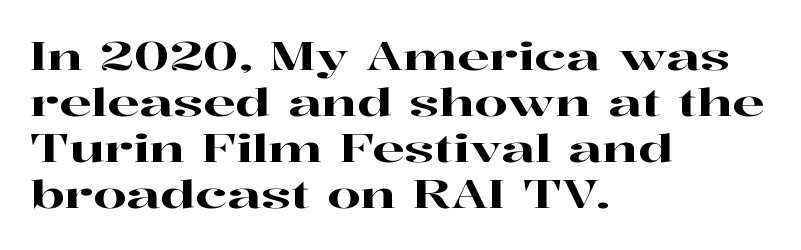
{"serif": "yes", "italic": "no", "width": "wide", "stroke_contrast": "high", "x_height": "medium", "monospaced": "no", "underline": "no", "align": "left", "line_spacing_ratio": 1.21, "letter_spacing": "normal", "letter_spacing_em": 0.0, "glyph_px": 38}
